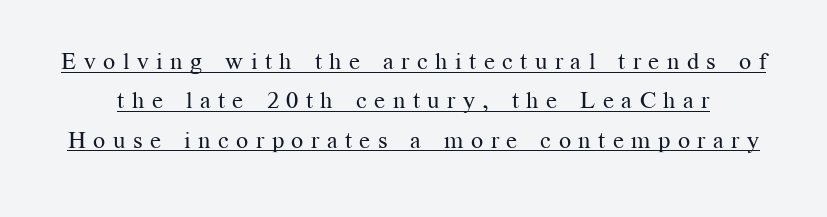
Q: Is the text bold? A: No.
Q: Is the text italic (slanted)? A: No, it is upright.
Q: Is the text underlined? A: Yes.
Q: Is the spacing between letters normal or unusually wide? A: Unusually wide.
Q: Is the spacing between lines tight, normal or loose? A: Normal.
